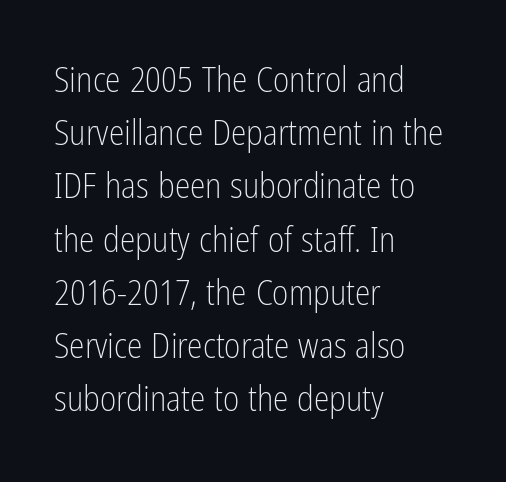
Descenders are the only things crossing below the line. The lettering holds an erect, upright posture throughout. Spacing verdict: proportional, widths tailored to each character. The face used here is a sans, in the tradition of grotesques and geometrics. Vertical stems look standard width or narrower in stroke.
